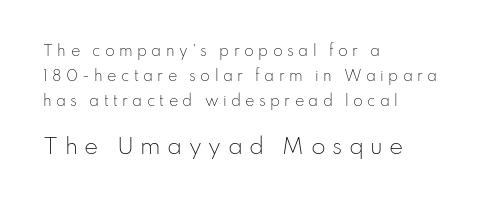
Q: Is the text bold? A: No.
Q: Is the text italic (slanted)? A: No, it is upright.
Q: Is the text underlined? A: No.
Q: How is the paragraph aligned? A: Left-aligned.
Q: Is the spacing between letters normal or unusually wide? A: Unusually wide.
Q: Which block of text is set in a larger size, the first (top) or the second (bottom)? A: The second (bottom) one.
